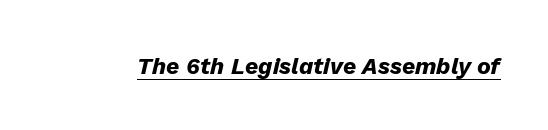
Q: Is the text bold? A: Yes.
Q: Is the text italic (slanted)? A: Yes, it leans right by about 13 degrees.
Q: Is the text underlined? A: Yes.
Q: Is the spacing between letters normal or unusually wide? A: Normal.
